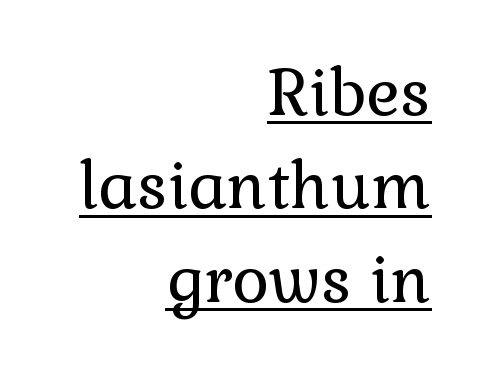
{"serif": "yes", "italic": "no", "bold": "no", "weight": "regular", "width": "normal", "stroke_contrast": "low", "x_height": "medium", "monospaced": "no", "underline": "yes", "align": "right", "line_spacing": "normal", "line_spacing_ratio": 1.46, "letter_spacing": "normal", "letter_spacing_em": 0.0, "glyph_px": 64}
